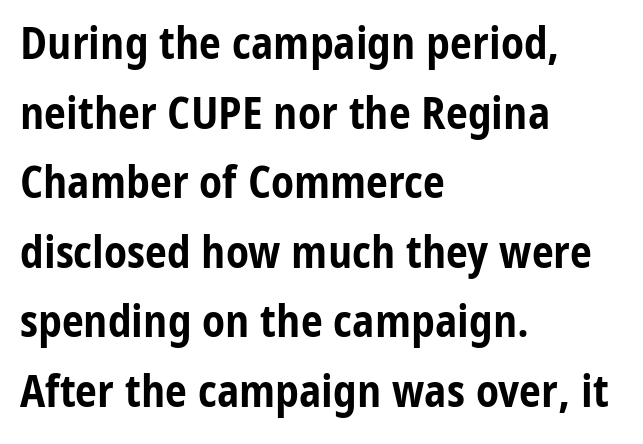
Q: Is the text bold? A: Yes.
Q: Is the text italic (slanted)? A: No, it is upright.
Q: Is the typeface a serif or a sans-serif typeface? A: Sans-serif.
Q: Is the text underlined? A: No.
Q: How is the paragraph aligned? A: Left-aligned.
Q: Is the spacing between letters normal or unusually wide? A: Normal.
Q: Is the spacing between lines tight, normal or loose? A: Normal.
Q: Width (condensed, normal, or wide)? A: Condensed.
Q: Stroke contrast? A: Low.
Q: x-height? A: Medium.
Q: Monospaced? A: No.
